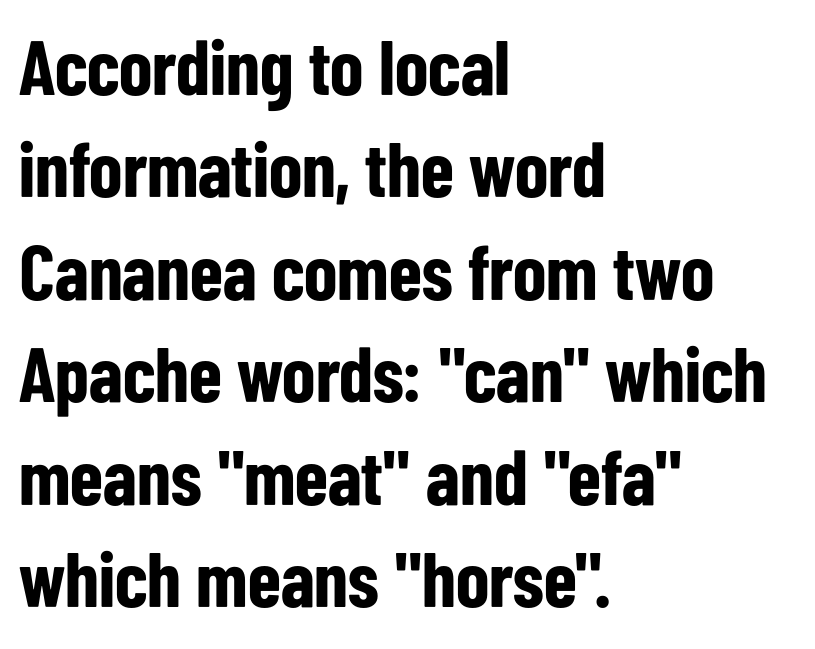
Q: Is the text bold? A: Yes.
Q: Is the text italic (slanted)? A: No, it is upright.
Q: Is the typeface a serif or a sans-serif typeface? A: Sans-serif.
Q: Is the text underlined? A: No.
Q: How is the paragraph aligned? A: Left-aligned.
Q: Is the spacing between letters normal or unusually wide? A: Normal.
Q: Is the spacing between lines tight, normal or loose? A: Normal.
Q: Width (condensed, normal, or wide)? A: Condensed.
Q: Stroke contrast? A: Low.
Q: x-height? A: Medium.
Q: Monospaced? A: No.
